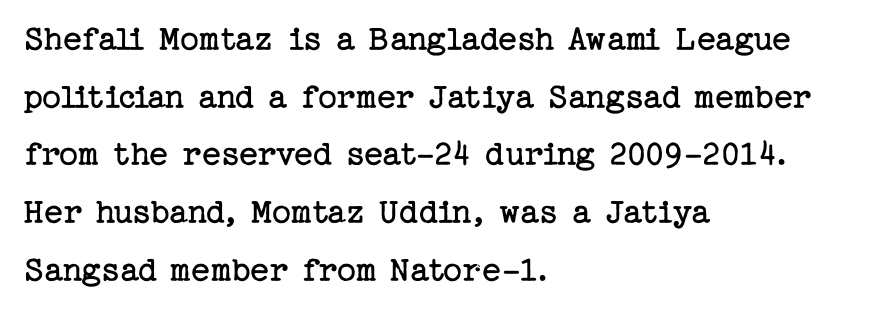
These lines stack with their left ends in a neat column. This sample uses an upright cut, with every glyph sitting square on the baseline. A clean baseline with only descenders dipping below it. The line-height multiplier appears to be the usual default. Bold? No — there's no thickening of the strokes.
